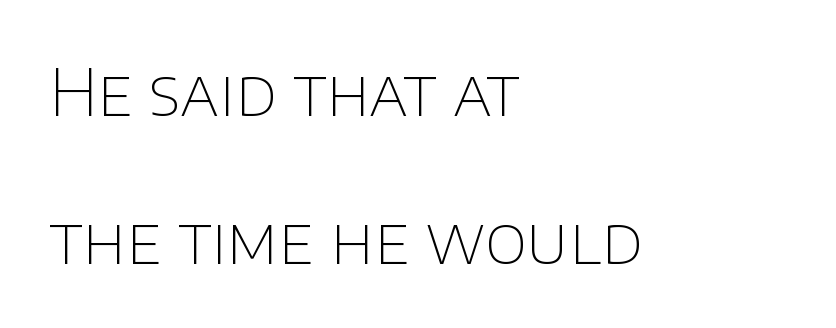
The image shows 65 px thin sans-serif type, upright; set left-aligned, loose line spacing (2.27x), normal letter spacing, not underlined; low stroke contrast and a large x-height.
